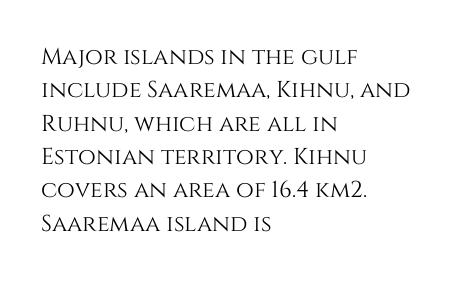
Q: Is the text italic (slanted)? A: No, it is upright.
Q: Is the text underlined? A: No.
Q: How is the paragraph aligned? A: Left-aligned.
Q: Is the spacing between letters normal or unusually wide? A: Normal.
Q: Is the spacing between lines tight, normal or loose? A: Normal.
